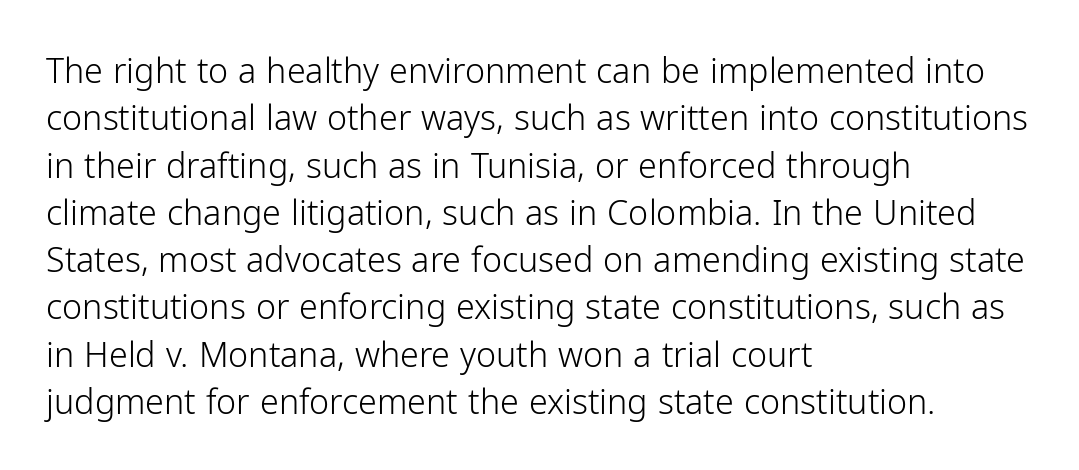
Q: Is the text bold? A: No.
Q: Is the text italic (slanted)? A: No, it is upright.
Q: Is the typeface a serif or a sans-serif typeface? A: Sans-serif.
Q: Is the text underlined? A: No.
Q: How is the paragraph aligned? A: Left-aligned.
Q: Is the spacing between letters normal or unusually wide? A: Normal.
Q: Is the spacing between lines tight, normal or loose? A: Normal.
Q: Width (condensed, normal, or wide)? A: Normal.
Q: Stroke contrast? A: Low.
Q: x-height? A: Medium.
Q: Monospaced? A: No.
